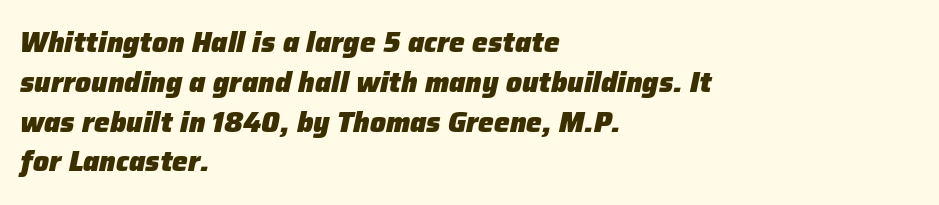
{"italic": "yes", "lean": "right", "slant_degrees": 12, "bold": "yes", "weight": "heavy", "width": "normal", "stroke_contrast": "low", "x_height": "medium", "monospaced": "no", "underline": "no", "align": "left", "line_spacing": "normal", "line_spacing_ratio": 1.42, "letter_spacing": "normal", "letter_spacing_em": 0.0, "glyph_px": 28}
